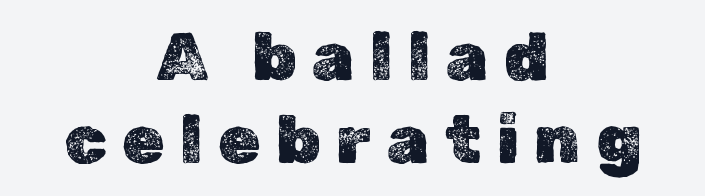
Q: Is the text italic (slanted)? A: No, it is upright.
Q: Is the text underlined? A: No.
Q: How is the paragraph aligned? A: Centered.
Q: Is the spacing between letters normal or unusually wide? A: Unusually wide.
Q: Width (condensed, normal, or wide)? A: Normal.
Q: x-height? A: Medium.
Q: Monospaced? A: No.
